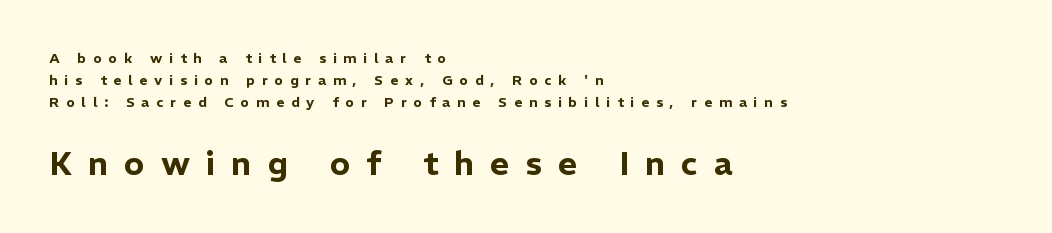
This is roman type, the default non-slanted kind. This sample has the flowing, uneven cadence of proportional lettering. Between these two stacked blocks, the lower one wins on size. The space between consecutive lines is moderate. The typesetter chose a ragged-right arrangement here. The horizontal fit of the characters is loose and conspicuously gappy.
